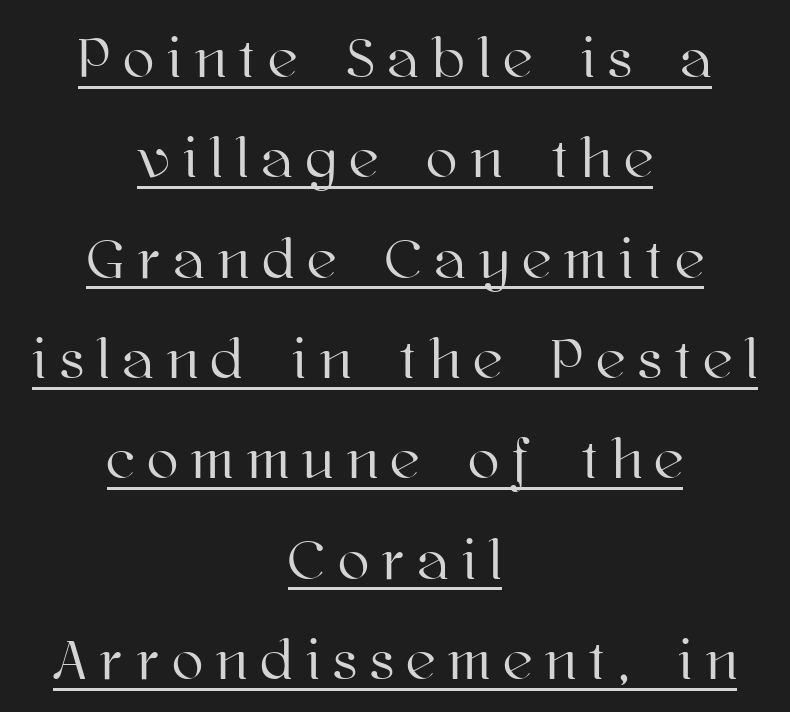
Compared with typical body copy, the letter spacing here is much looser. The typography opts for an upright posture over an oblique one. Here the designer chose a conventional face with non-uniform glyph widths. The text block is weighted toward neither margin, spreading evenly from the middle. The string is rendered with underlining switched on.
